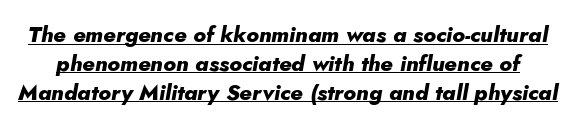
{"italic": "yes", "lean": "right", "slant_degrees": 5, "bold": "yes", "underline": "yes", "line_spacing": "normal", "line_spacing_ratio": 1.31, "letter_spacing": "normal", "letter_spacing_em": 0.0, "glyph_px": 22}
